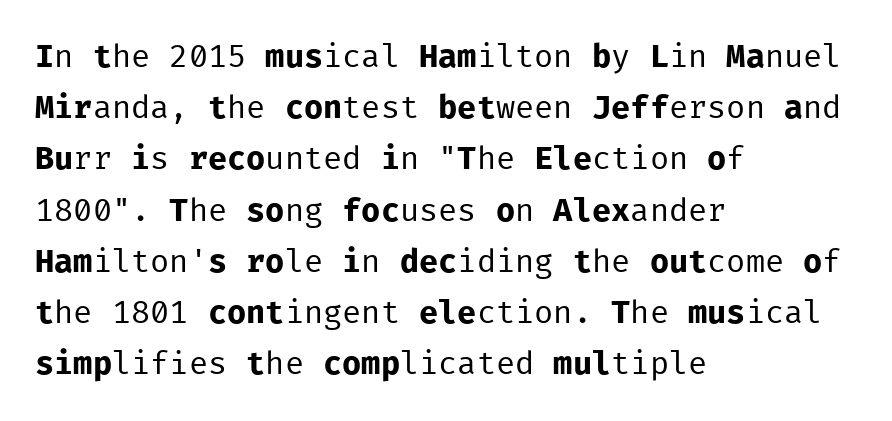
Q: Is the text bold? A: No.
Q: Is the text italic (slanted)? A: No, it is upright.
Q: Is the typeface a serif or a sans-serif typeface? A: Sans-serif.
Q: Is the text underlined? A: No.
Q: How is the paragraph aligned? A: Left-aligned.
Q: Is the spacing between letters normal or unusually wide? A: Normal.
Q: Is the spacing between lines tight, normal or loose? A: Normal.
Q: Width (condensed, normal, or wide)? A: Normal.
Q: Stroke contrast? A: Low.
Q: x-height? A: Medium.
Q: Monospaced? A: Yes.
